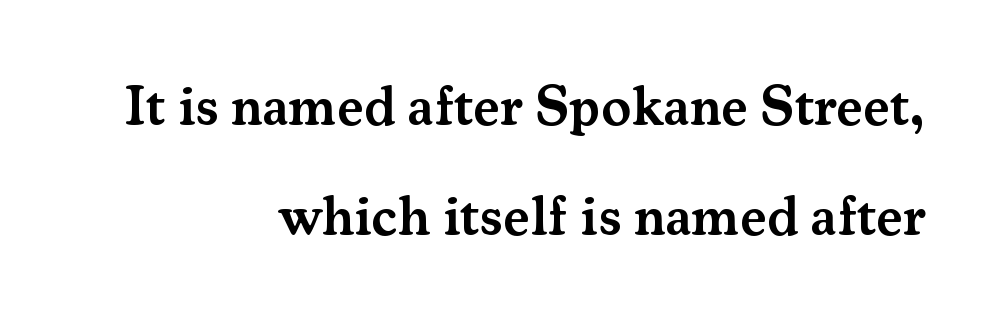
The image shows 56 px semibold serif type, upright; set right-aligned, loose line spacing (1.96x), normal letter spacing, not underlined; medium stroke contrast and a small x-height.
